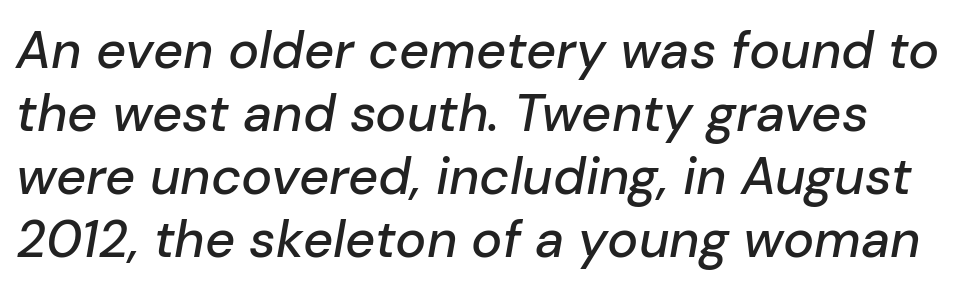
Q: Is the text italic (slanted)? A: Yes, it leans right by about 10 degrees.
Q: Is the text underlined? A: No.
Q: Is the spacing between letters normal or unusually wide? A: Normal.
Q: Width (condensed, normal, or wide)? A: Normal.
Q: Stroke contrast? A: Low.
Q: x-height? A: Medium.
Q: Monospaced? A: No.
